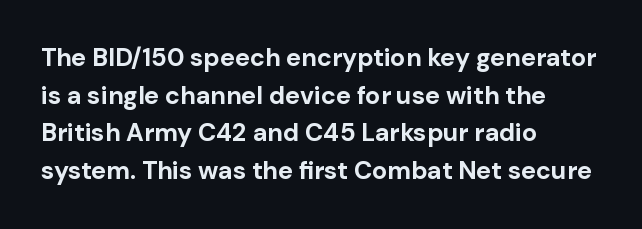
Students, note that the glyphs here touch the page at normal intervals. The vertical gap from one line to the next is medium. The lettering stays uniformly vertical, giving the passage a roman look. The lines are quadded left. Heft: maximum for text — a bold. Type without underlining.
